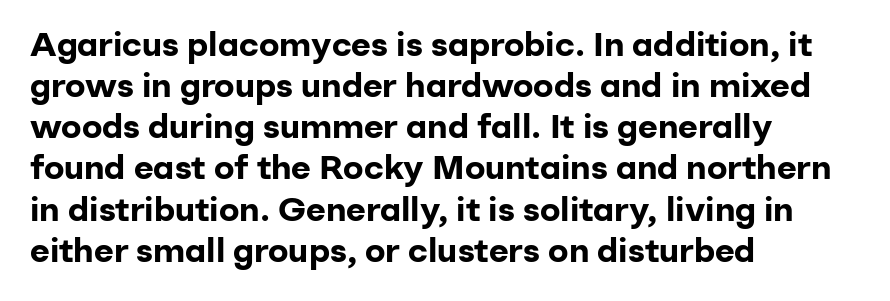
The lines in this sample share a left origin and differ only in where they stop. Stroke thickness is high; the sample reads as a true bold. The space beneath each line is pristine and unruled. A typesetter would call this proportional, since set widths differ per character. The type sits square on the baseline with zero lean.
